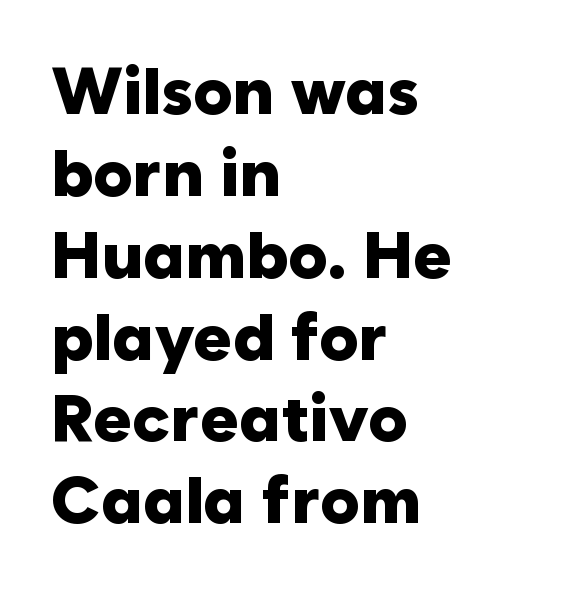
The image shows 66 px heavy sans-serif type, upright; set left-aligned, line spacing 1.24x, normal letter spacing, not underlined; low stroke contrast and a medium x-height.
